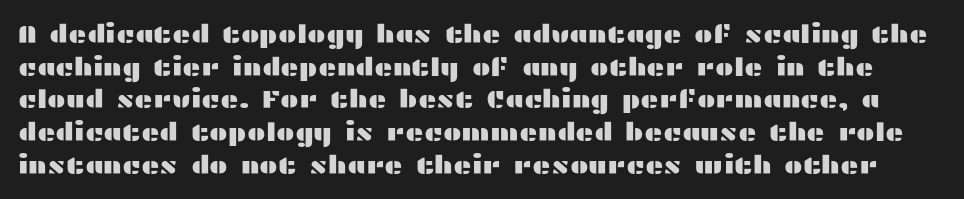
Q: Is the text italic (slanted)? A: No, it is upright.
Q: Is the text underlined? A: No.
Q: Is the spacing between letters normal or unusually wide? A: Normal.
Q: Is the spacing between lines tight, normal or loose? A: Normal.
